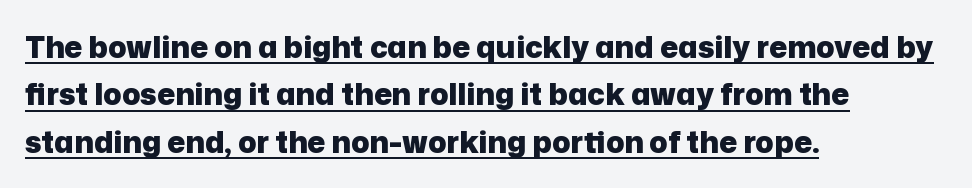
{"serif": "no", "italic": "no", "bold": "yes", "weight": "heavy", "width": "normal", "stroke_contrast": "low", "x_height": "medium", "monospaced": "no", "underline": "yes", "align": "left", "line_spacing": "normal", "line_spacing_ratio": 1.58, "letter_spacing": "normal", "letter_spacing_em": 0.0, "glyph_px": 30}
